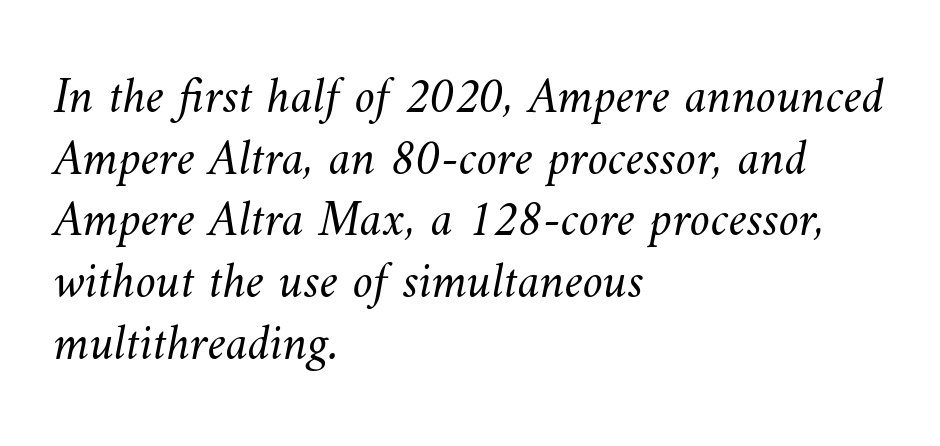
Q: Is the text bold? A: No.
Q: Is the text underlined? A: No.
Q: How is the paragraph aligned? A: Left-aligned.
Q: Is the spacing between letters normal or unusually wide? A: Normal.
Q: Width (condensed, normal, or wide)? A: Normal.
Q: Stroke contrast? A: Medium.
Q: x-height? A: Small.
Q: Monospaced? A: No.
